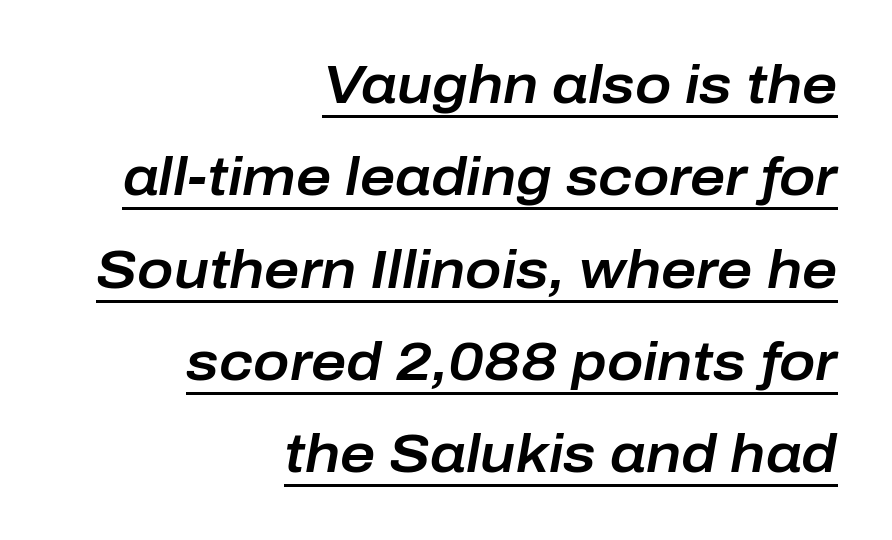
Q: Is the text italic (slanted)? A: Yes, it leans right by about 10 degrees.
Q: Is the text underlined? A: Yes.
Q: How is the paragraph aligned? A: Right-aligned.
Q: Is the spacing between letters normal or unusually wide? A: Normal.
Q: Width (condensed, normal, or wide)? A: Normal.
Q: Stroke contrast? A: Low.
Q: x-height? A: Medium.
Q: Monospaced? A: No.
